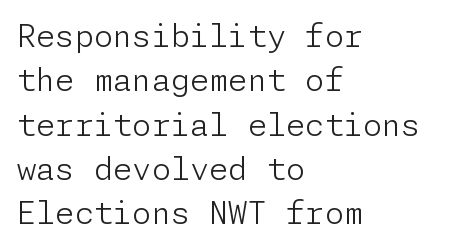
The image shows 31 px light sans-serif type, upright; set left-aligned, normal line spacing (1.43x), normal letter spacing, not underlined; low stroke contrast and a medium x-height.
